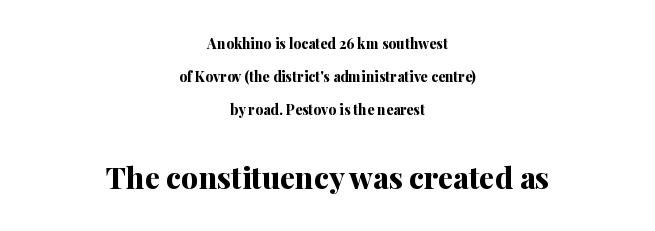
These lines are rendered in a variable-pitch font. Quick note: underline off. Quick note: not italic, upright. Successive baselines arrive slowly, with a big drop between each. Caption: multi-line text, centered on the measure. Serifs: yes, visible at the terminals of the letterforms.
